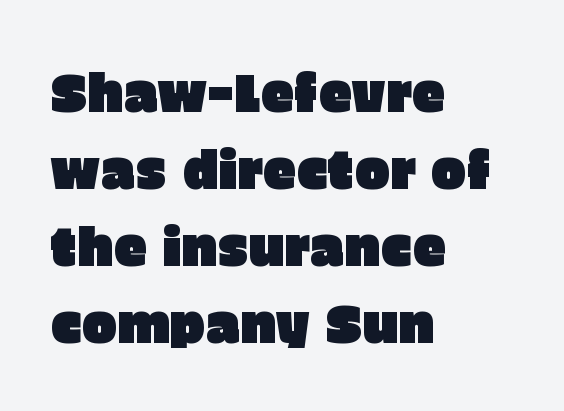
{"serif": "no", "italic": "no", "width": "normal", "stroke_contrast": "low", "x_height": "large", "monospaced": "no", "underline": "no", "align": "left", "line_spacing": "normal", "line_spacing_ratio": 1.45, "letter_spacing": "normal", "letter_spacing_em": 0.0, "glyph_px": 53}
